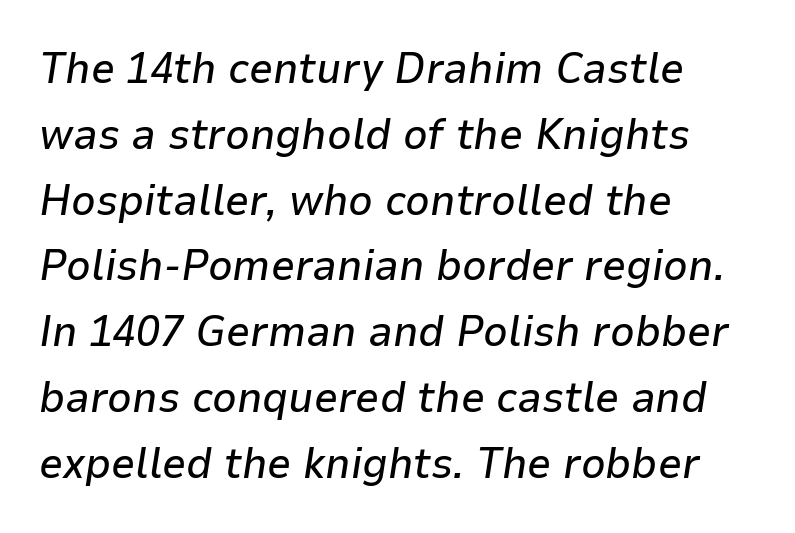
Q: Is the text italic (slanted)? A: Yes, it leans right by about 9 degrees.
Q: Is the text underlined? A: No.
Q: How is the paragraph aligned? A: Left-aligned.
Q: Is the spacing between letters normal or unusually wide? A: Normal.
Q: Is the spacing between lines tight, normal or loose? A: Normal.
Q: Width (condensed, normal, or wide)? A: Normal.
Q: Stroke contrast? A: Low.
Q: x-height? A: Medium.
Q: Monospaced? A: No.
